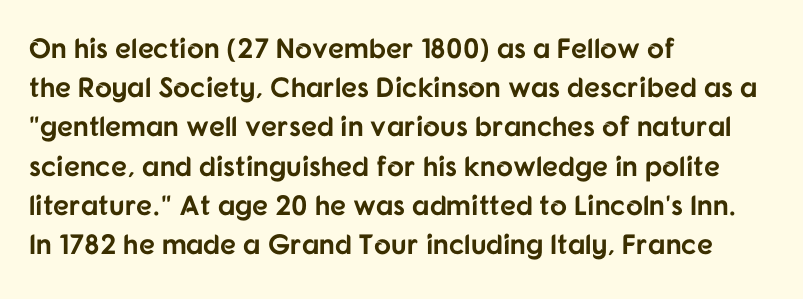
Varying glyph widths throughout — classic text-font behaviour. You can tell it's not italic because the verticals are truly vertical. I'd describe the lettering as bold — thick and assertive. The rows are spaced the way most documents space them. There is no visible air inserted between adjacent glyphs.
